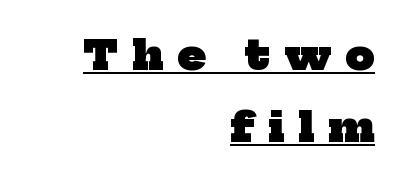
Q: Is the text bold? A: Yes.
Q: Is the typeface a serif or a sans-serif typeface? A: Serif.
Q: Is the text underlined? A: Yes.
Q: How is the paragraph aligned? A: Right-aligned.
Q: Is the spacing between letters normal or unusually wide? A: Unusually wide.
Q: Width (condensed, normal, or wide)? A: Normal.
Q: Stroke contrast? A: Low.
Q: x-height? A: Medium.
Q: Monospaced? A: No.
